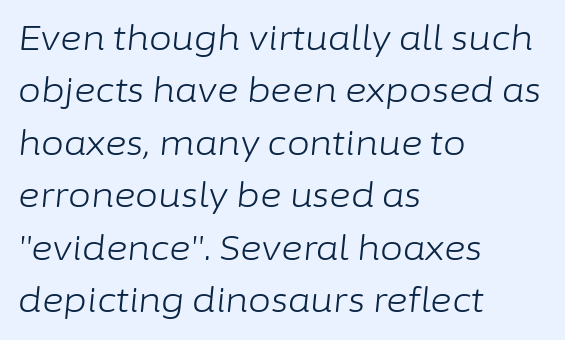
The image shows 33 px light type, italic (leaning right); set left-aligned, normal line spacing (1.59x), normal letter spacing, not underlined; low stroke contrast and a medium x-height.
